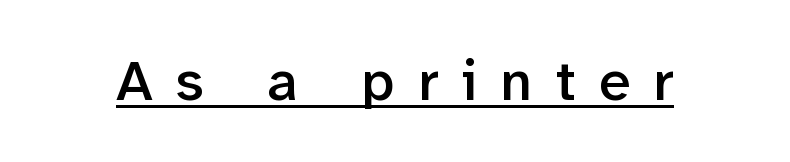
The image shows 57 px semibold sans-serif type, upright; set unusually wide letter spacing (+0.41 em), underlined; low stroke contrast and a medium x-height.
